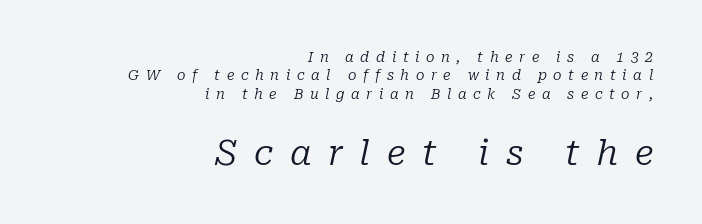
Designer's note — italics engaged. Short note: letters widely spaced. Character widths vary here, with narrow letters taking less room than wide ones. Where is the straight margin? On the right. Just letters on the line, the space beneath them empty. These two chunks differ in scale, with the bottom chunk taking the larger measure.
